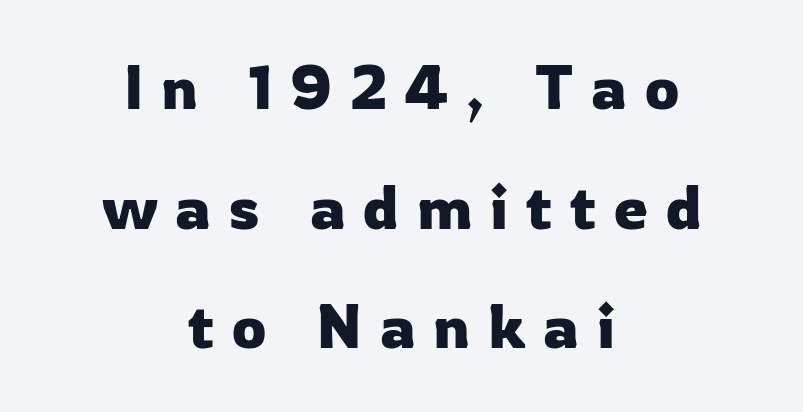
Q: Is the text italic (slanted)? A: No, it is upright.
Q: Is the typeface a serif or a sans-serif typeface? A: Sans-serif.
Q: Is the text underlined? A: No.
Q: How is the paragraph aligned? A: Centered.
Q: Is the spacing between letters normal or unusually wide? A: Unusually wide.
Q: Is the spacing between lines tight, normal or loose? A: Loose.
Q: Width (condensed, normal, or wide)? A: Normal.
Q: Stroke contrast? A: Low.
Q: x-height? A: Medium.
Q: Monospaced? A: No.
